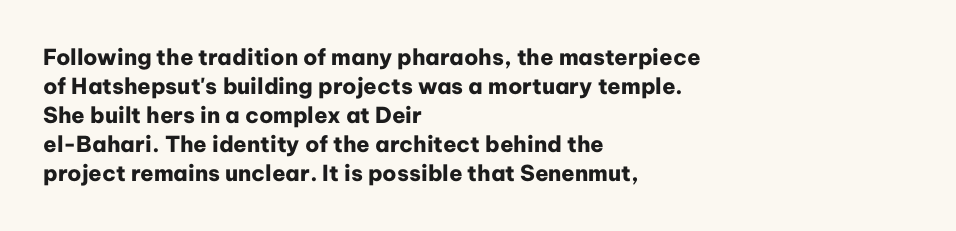
I'd describe the lettering as bold — thick and assertive. Line starts are locked; line ends wander. Nope, not italic — everything's standing straight. Only glyphs here, with clear space below each row.
